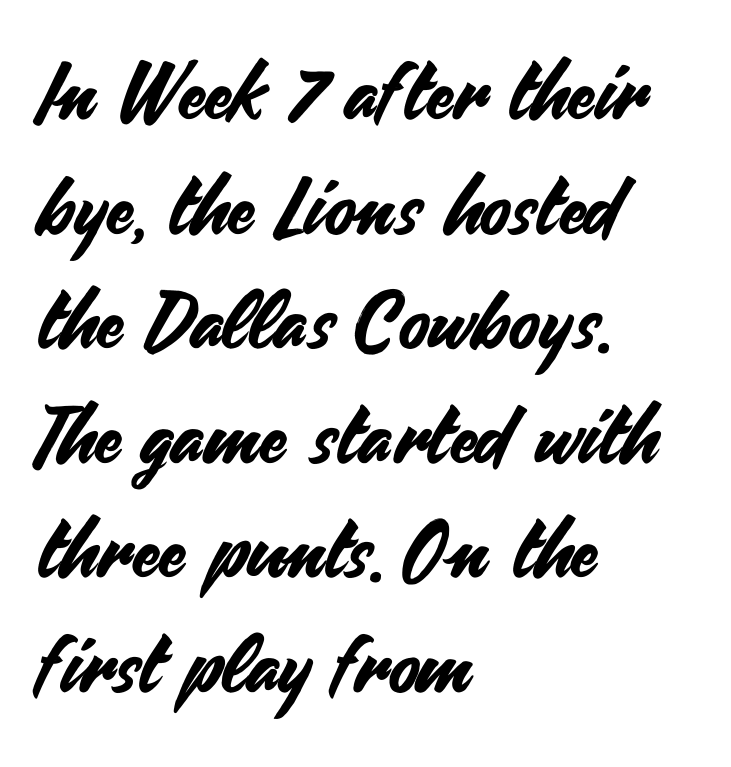
Q: Is the text italic (slanted)? A: Yes.
Q: Is the typeface a serif or a sans-serif typeface? A: Sans-serif.
Q: Is the text underlined? A: No.
Q: How is the paragraph aligned? A: Left-aligned.
Q: Is the spacing between letters normal or unusually wide? A: Normal.
Q: Is the spacing between lines tight, normal or loose? A: Normal.
Q: Width (condensed, normal, or wide)? A: Normal.
Q: Stroke contrast? A: Medium.
Q: x-height? A: Small.
Q: Monospaced? A: No.
